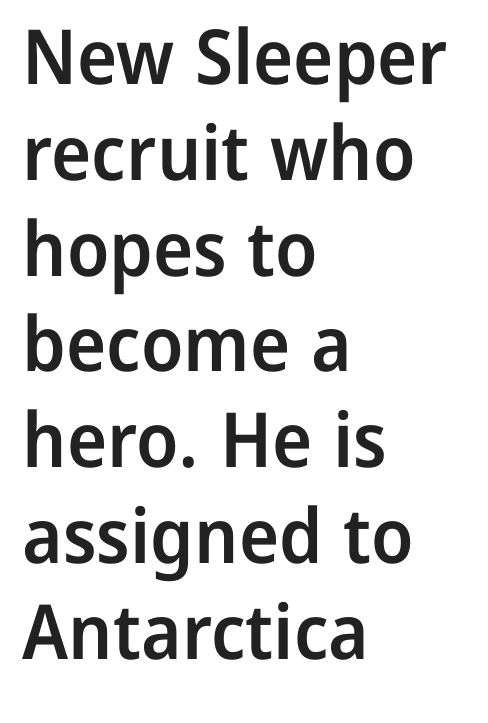
The image shows 76 px semibold sans-serif type, upright; set left-aligned, normal line spacing (1.26x), normal letter spacing, not underlined; low stroke contrast and a medium x-height.
